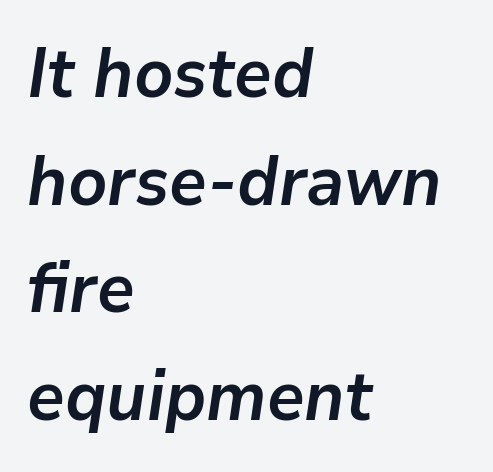
The image shows 69 px semibold type, italic (leaning right); set left-aligned, normal line spacing (1.56x), normal letter spacing, not underlined; low stroke contrast and a medium x-height.
